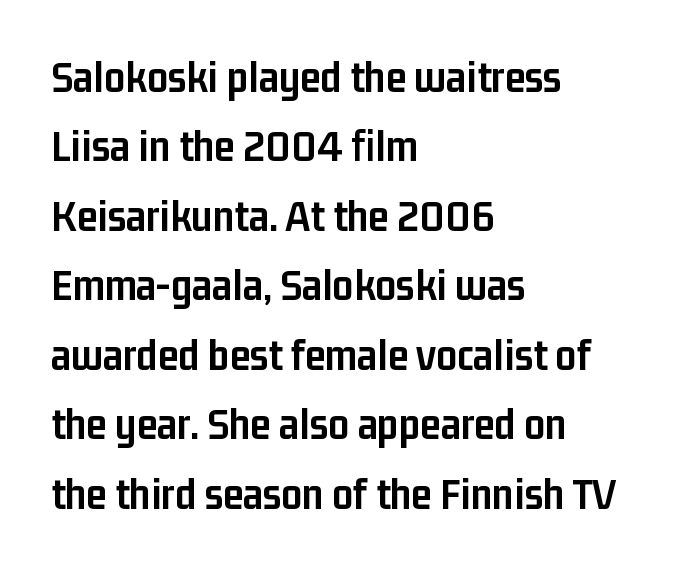
The image shows 46 px semibold, condensed sans-serif type, upright; set left-aligned, normal line spacing (1.51x), normal letter spacing, not underlined; low stroke contrast and a medium x-height.
